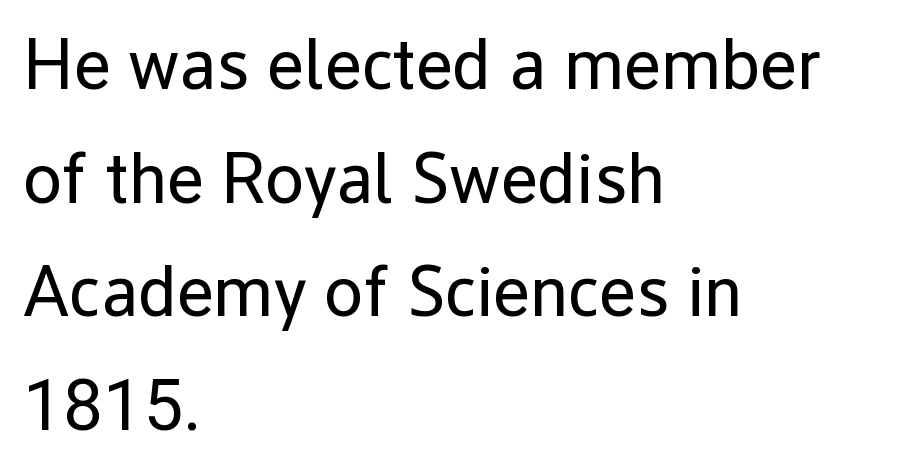
{"serif": "no", "italic": "no", "bold": "no", "weight": "regular", "width": "normal", "stroke_contrast": "low", "x_height": "medium", "monospaced": "no", "underline": "no", "align": "left", "line_spacing": "normal", "line_spacing_ratio": 1.6, "letter_spacing": "normal", "letter_spacing_em": 0.0, "glyph_px": 71}
